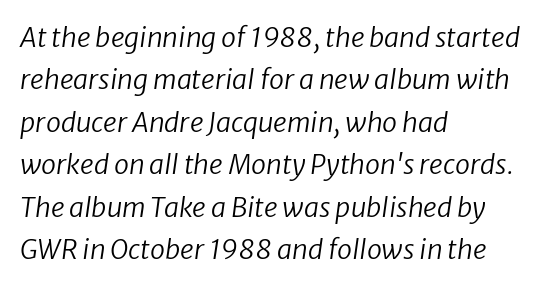
{"bold": "no", "underline": "no", "align": "left", "line_spacing": "normal", "line_spacing_ratio": 1.57, "letter_spacing": "normal", "letter_spacing_em": 0.0, "glyph_px": 27}
